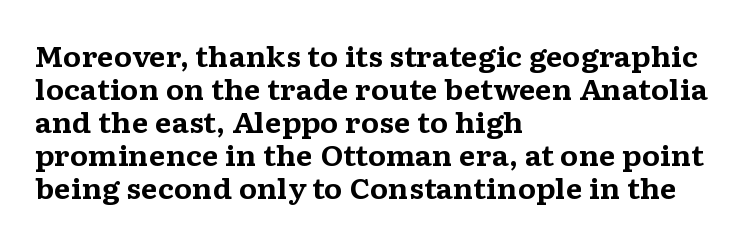
The image shows 27 px bold type, upright; set left-aligned, line spacing 1.22x, normal letter spacing, not underlined.
